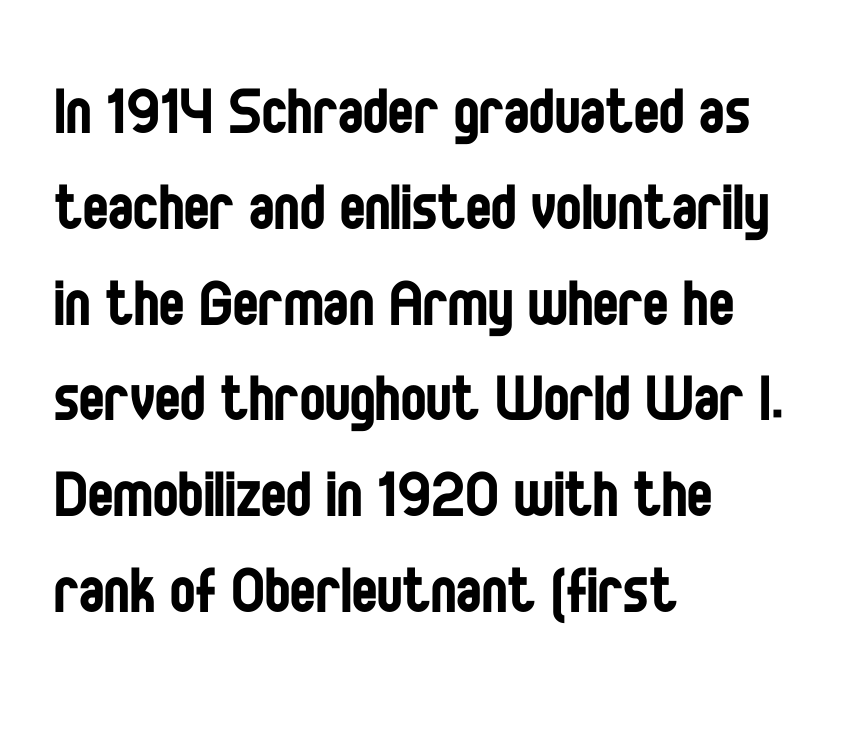
Q: Is the text bold? A: No.
Q: Is the text italic (slanted)? A: No, it is upright.
Q: Is the typeface a serif or a sans-serif typeface? A: Sans-serif.
Q: Is the text underlined? A: No.
Q: How is the paragraph aligned? A: Left-aligned.
Q: Is the spacing between letters normal or unusually wide? A: Normal.
Q: Is the spacing between lines tight, normal or loose? A: Normal.
Q: Width (condensed, normal, or wide)? A: Condensed.
Q: Stroke contrast? A: Low.
Q: x-height? A: Large.
Q: Monospaced? A: No.
